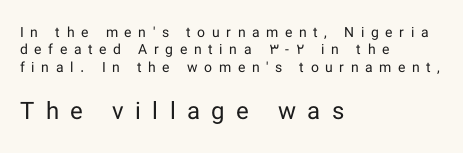
Q: Is the text bold? A: No.
Q: Is the text italic (slanted)? A: No, it is upright.
Q: Is the text underlined? A: No.
Q: How is the paragraph aligned? A: Left-aligned.
Q: Is the spacing between letters normal or unusually wide? A: Unusually wide.
Q: Which block of text is set in a larger size, the first (top) or the second (bottom)? A: The second (bottom) one.
